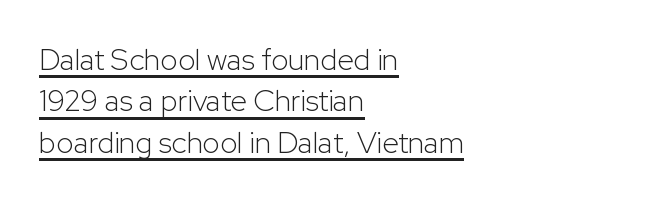
The line texture is even and compact thanks to regular tracking. Like a heading marked for emphasis, these lines bear an underscore. The face looks like a standard text weight, possibly lighter. Does the lettering tilt? It doesn't — this is upright. The passage shown is typed in a proportional face where columns would drift.
